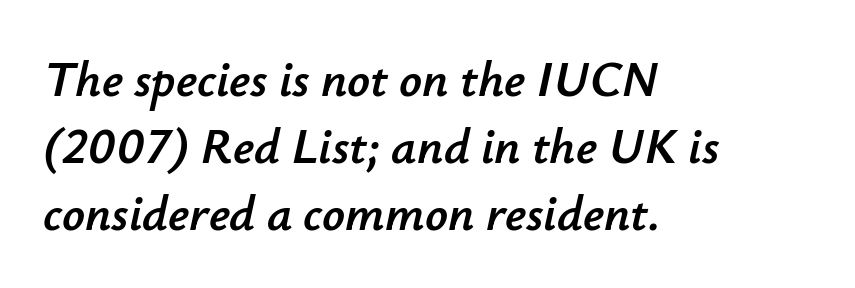
This sample has the flowing, uneven cadence of proportional lettering. Quick note: underline off. The typography opts for an oblique posture over an upright one. Line spacing here is normal.
